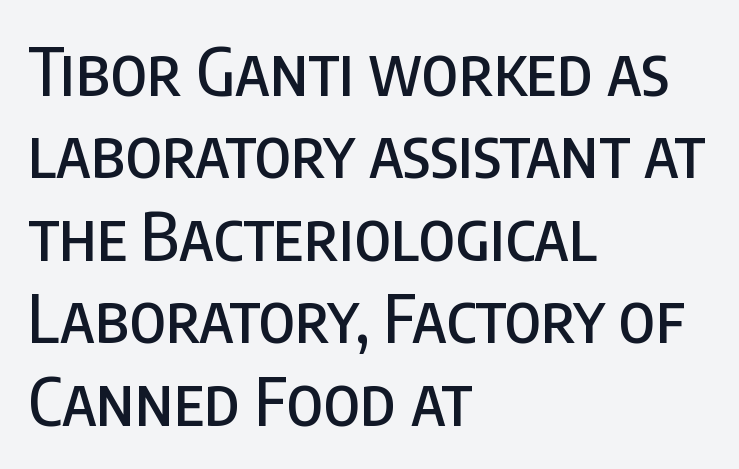
Type without underlining. Students, note that the glyphs here touch the page at normal intervals. Each letter keeps its own natural width here, so spacing adapts to shape. Font category for this specimen: sans-serif. Is there any slant? The stems are plumb. The lines sit at an ordinary, default distance from one another.
